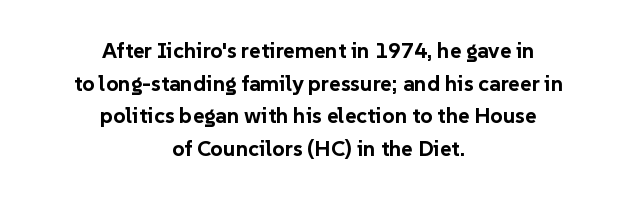
The image shows 22 px bold type, upright; set centered, normal line spacing (1.48x), normal letter spacing, not underlined.
